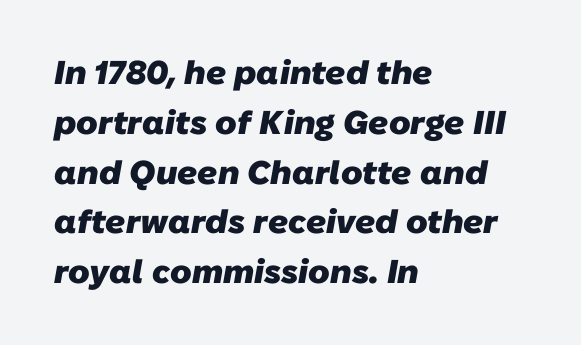
{"serif": "no", "bold": "yes", "weight": "heavy", "width": "normal", "stroke_contrast": "low", "x_height": "medium", "monospaced": "no", "underline": "no", "align": "left", "line_spacing": "normal", "line_spacing_ratio": 1.51, "letter_spacing": "normal", "letter_spacing_em": 0.0, "glyph_px": 33}
